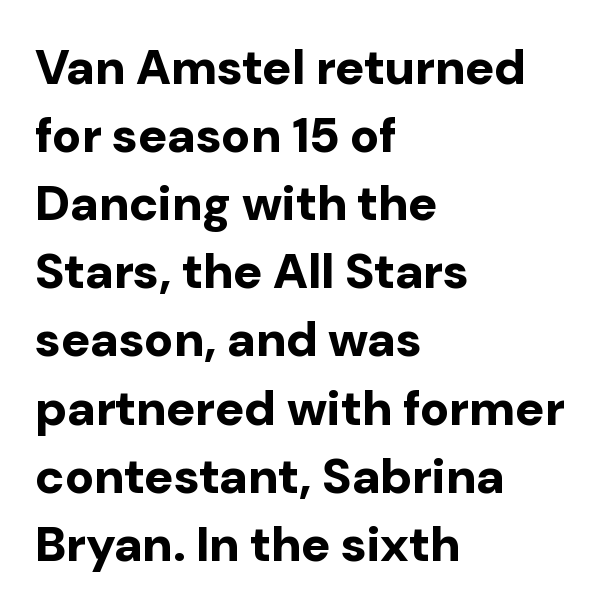
Q: Is the text bold? A: Yes.
Q: Is the text italic (slanted)? A: No, it is upright.
Q: Is the typeface a serif or a sans-serif typeface? A: Sans-serif.
Q: Is the text underlined? A: No.
Q: How is the paragraph aligned? A: Left-aligned.
Q: Is the spacing between letters normal or unusually wide? A: Normal.
Q: Is the spacing between lines tight, normal or loose? A: Normal.
Q: Width (condensed, normal, or wide)? A: Normal.
Q: Stroke contrast? A: Low.
Q: x-height? A: Medium.
Q: Monospaced? A: No.
